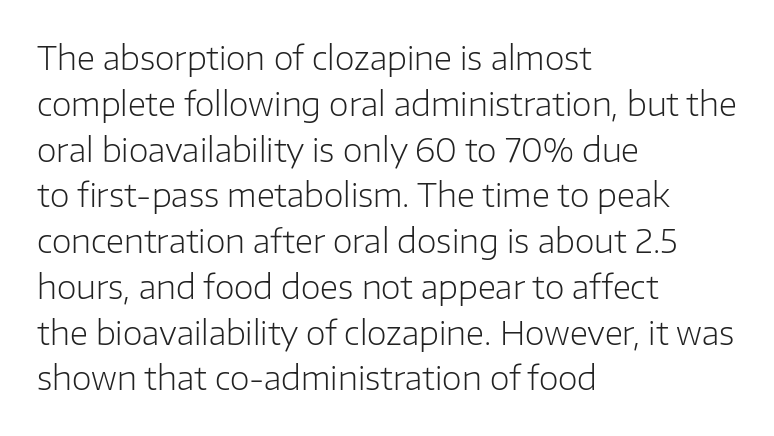
Q: Is the text bold? A: No.
Q: Is the text italic (slanted)? A: No, it is upright.
Q: Is the typeface a serif or a sans-serif typeface? A: Sans-serif.
Q: Is the text underlined? A: No.
Q: How is the paragraph aligned? A: Left-aligned.
Q: Is the spacing between letters normal or unusually wide? A: Normal.
Q: Is the spacing between lines tight, normal or loose? A: Normal.
Q: Width (condensed, normal, or wide)? A: Normal.
Q: Stroke contrast? A: Low.
Q: x-height? A: Medium.
Q: Monospaced? A: No.
